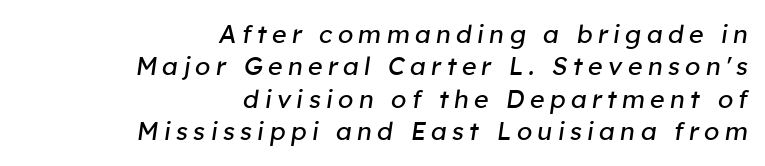
The image shows 25 px text type, italic (leaning right); set right-aligned, normal line spacing (1.3x), unusually wide letter spacing (+0.21 em), not underlined.
